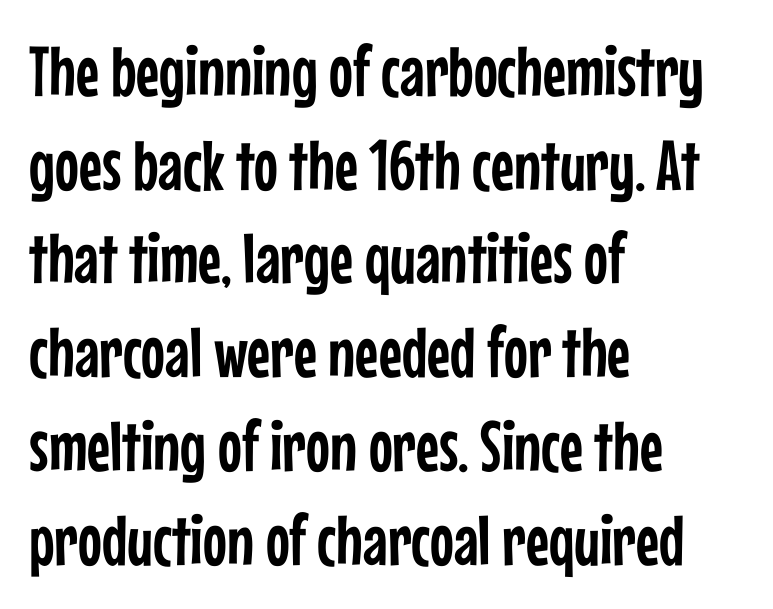
{"serif": "no", "italic": "no", "width": "condensed", "stroke_contrast": "low", "x_height": "medium", "monospaced": "no", "underline": "no", "align": "left", "line_spacing": "normal", "line_spacing_ratio": 1.32, "letter_spacing": "normal", "letter_spacing_em": 0.0, "glyph_px": 71}
